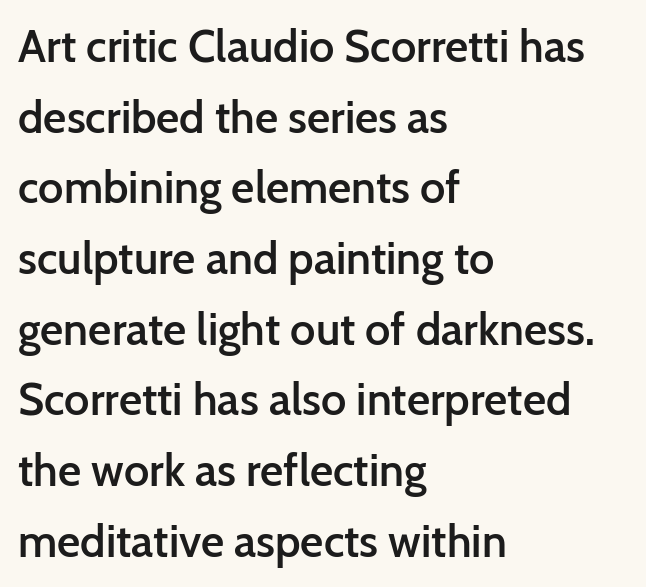
Are there feet on the stems? There aren't — it's a sans. Between one letter and the next there's only the usual sliver of space. Every letter is mildly thick-stroked: semibold rather than bold. The letters advance in unequal steps, a hallmark of proportional type.
